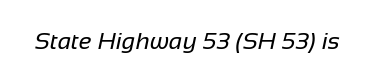
The image shows 24 px text type; set normal letter spacing, not underlined.
